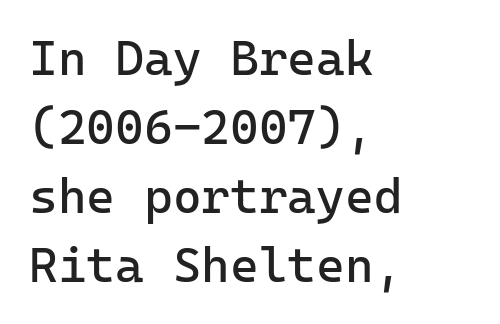
The image shows 49 px regular-weight sans-serif type, upright, monospaced; set left-aligned, normal line spacing (1.41x), normal letter spacing, not underlined; low stroke contrast and a medium x-height.
